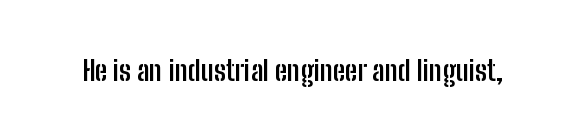
If you drew a line through each stem, it would be perfectly vertical. Students, this is bold: see how much ink each stroke carries. A typesetter would call this zero additional tracking. Typographically, this falls in the sans-serif category.
